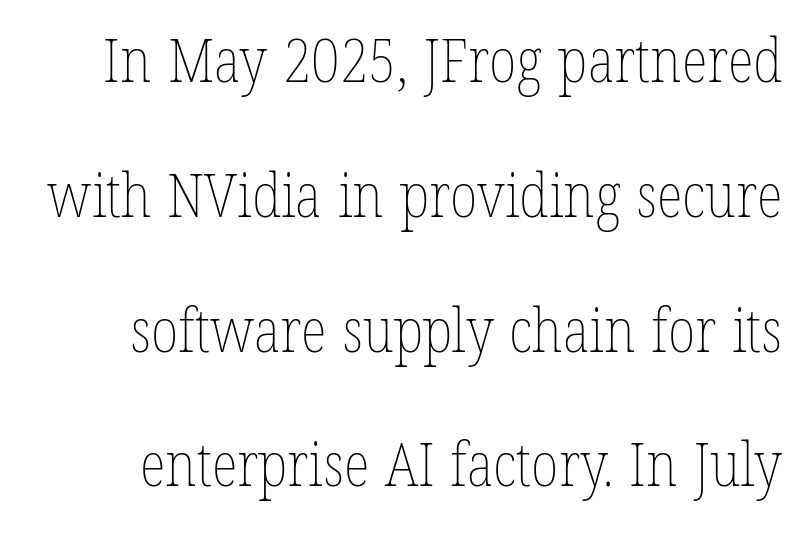
Words appear dense and cohesive because spacing is normal. Quick note: not italic, upright. Decoration check: the copy has no underline. No chunkiness to these letters — they're not bold. You could not count columns in this text — the font is proportionally spaced.
